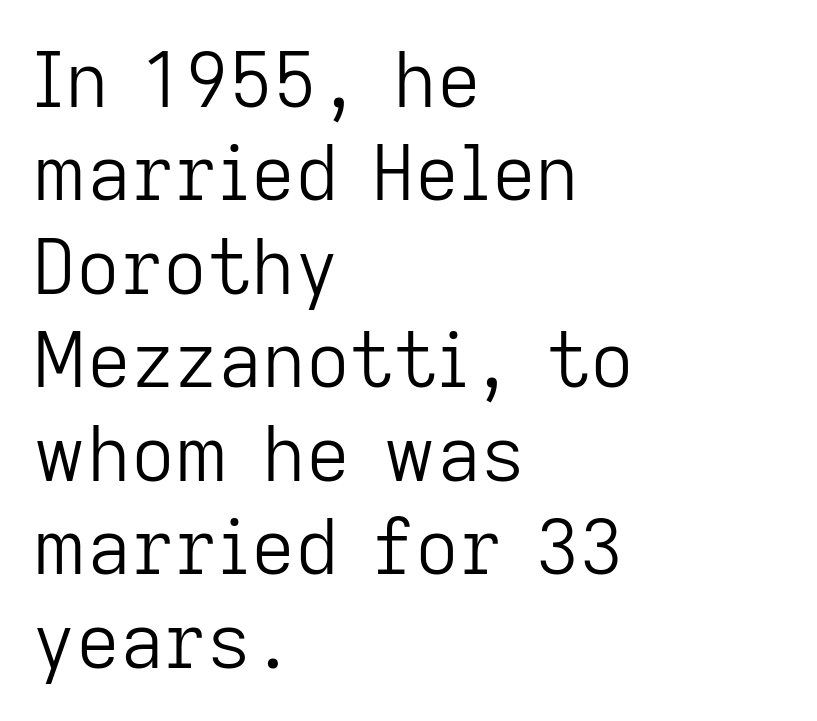
Q: Is the text bold? A: No.
Q: Is the text italic (slanted)? A: No, it is upright.
Q: Is the typeface a serif or a sans-serif typeface? A: Sans-serif.
Q: Is the text underlined? A: No.
Q: How is the paragraph aligned? A: Left-aligned.
Q: Is the spacing between letters normal or unusually wide? A: Normal.
Q: Width (condensed, normal, or wide)? A: Normal.
Q: Stroke contrast? A: Low.
Q: x-height? A: Medium.
Q: Monospaced? A: No.
